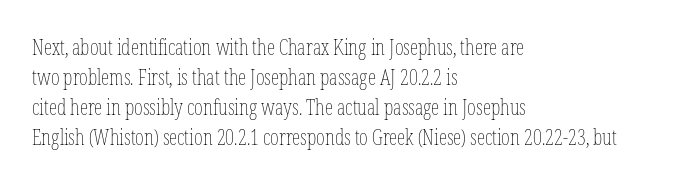
{"italic": "no", "bold": "no", "underline": "no", "align": "left", "line_spacing": "normal", "line_spacing_ratio": 1.43, "letter_spacing": "normal", "letter_spacing_em": 0.0, "glyph_px": 21}
